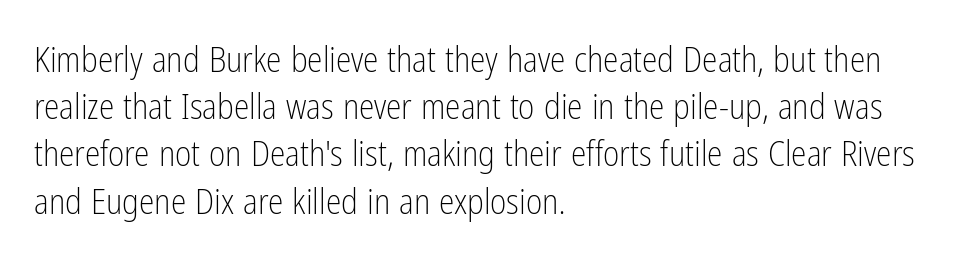
{"serif": "no", "italic": "no", "bold": "no", "weight": "light", "width": "condensed", "stroke_contrast": "low", "x_height": "medium", "monospaced": "no", "underline": "no", "align": "left", "line_spacing": "normal", "line_spacing_ratio": 1.35, "letter_spacing": "normal", "letter_spacing_em": 0.0, "glyph_px": 35}
